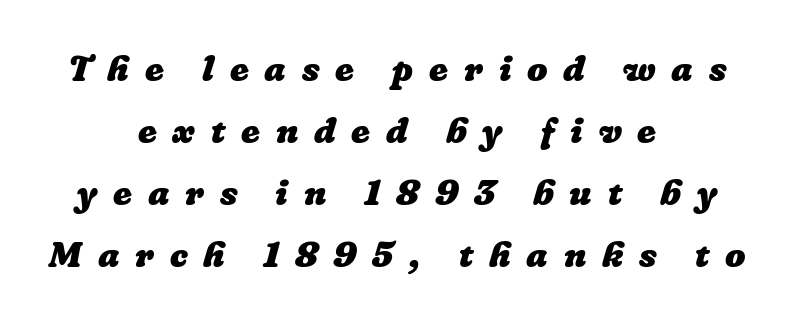
The image shows 36 px heavy type; set centered, line spacing 1.72x, unusually wide letter spacing (+0.44 em), not underlined; low stroke contrast and a medium x-height.
